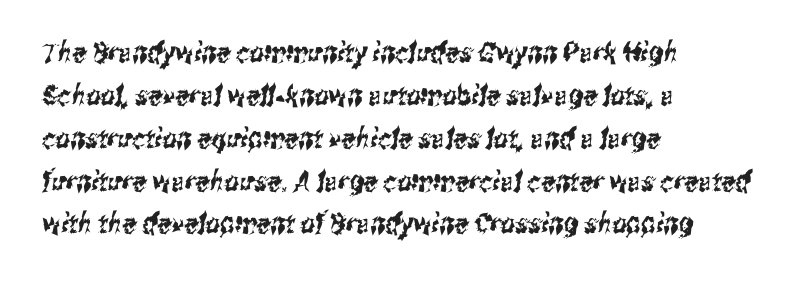
Q: Is the typeface a serif or a sans-serif typeface? A: Sans-serif.
Q: Is the text underlined? A: No.
Q: How is the paragraph aligned? A: Left-aligned.
Q: Is the spacing between letters normal or unusually wide? A: Normal.
Q: Is the spacing between lines tight, normal or loose? A: Normal.
Q: Width (condensed, normal, or wide)? A: Condensed.
Q: Stroke contrast? A: Medium.
Q: x-height? A: Medium.
Q: Monospaced? A: No.
